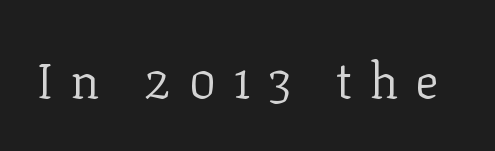
Stroke mass is kept to a normal reading level or below. Designer's note — italics off, roman on. The rendering uses natural spacing where letterforms have individual widths. The string is rendered with underlining switched off. Between one letter and the next there's a generous, obvious gap. Does the type have serifs? Yes, each stem ends in a small foot.
